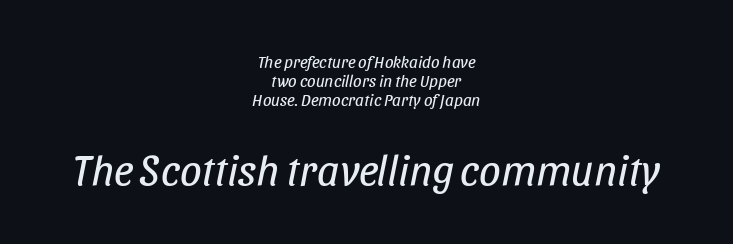
Q: Is the text bold? A: No.
Q: Is the text italic (slanted)? A: Yes, it leans right by about 11 degrees.
Q: Is the text underlined? A: No.
Q: How is the paragraph aligned? A: Centered.
Q: Is the spacing between letters normal or unusually wide? A: Normal.
Q: Is the spacing between lines tight, normal or loose? A: Tight.
Q: Which block of text is set in a larger size, the first (top) or the second (bottom)? A: The second (bottom) one.
Q: Width (condensed, normal, or wide)? A: Condensed.
Q: Stroke contrast? A: Low.
Q: x-height? A: Large.
Q: Monospaced? A: No.
